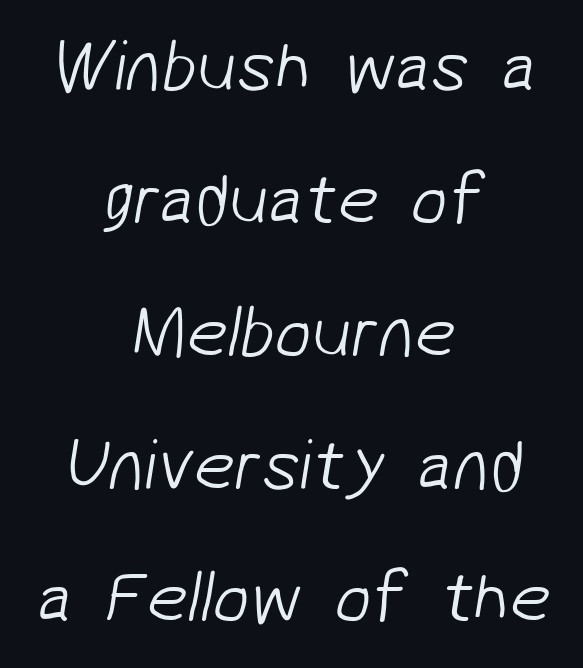
{"serif": "no", "bold": "no", "weight": "light", "width": "normal", "stroke_contrast": "low", "x_height": "medium", "monospaced": "no", "underline": "no", "align": "center", "line_spacing_ratio": 1.82, "letter_spacing": "normal", "letter_spacing_em": 0.0, "glyph_px": 73}
